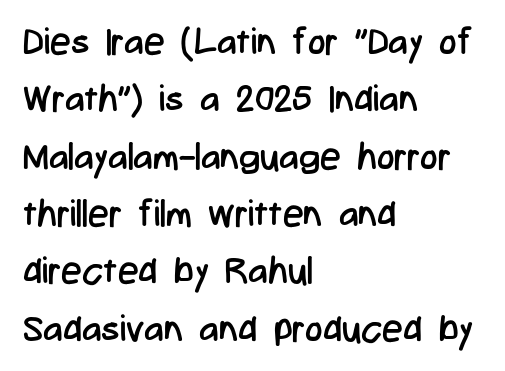
Q: Is the text bold? A: No.
Q: Is the text italic (slanted)? A: No, it is upright.
Q: Is the typeface a serif or a sans-serif typeface? A: Sans-serif.
Q: Is the text underlined? A: No.
Q: How is the paragraph aligned? A: Left-aligned.
Q: Is the spacing between letters normal or unusually wide? A: Normal.
Q: Is the spacing between lines tight, normal or loose? A: Normal.
Q: Width (condensed, normal, or wide)? A: Condensed.
Q: Stroke contrast? A: Low.
Q: x-height? A: Medium.
Q: Monospaced? A: No.
